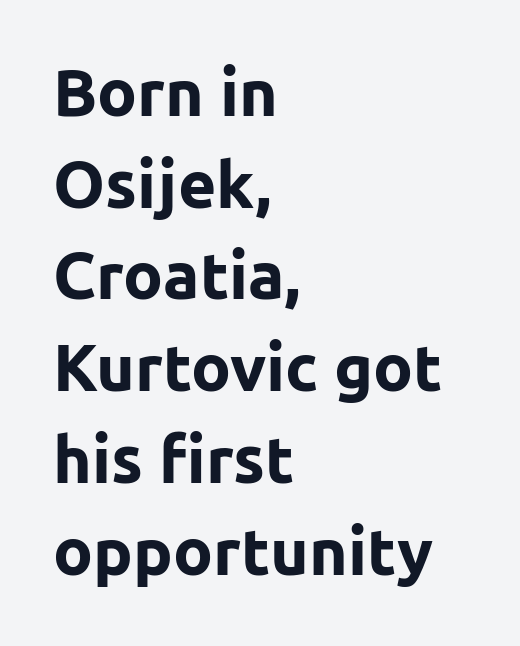
Q: Is the text bold? A: Yes.
Q: Is the text italic (slanted)? A: No, it is upright.
Q: Is the typeface a serif or a sans-serif typeface? A: Sans-serif.
Q: Is the text underlined? A: No.
Q: How is the paragraph aligned? A: Left-aligned.
Q: Is the spacing between letters normal or unusually wide? A: Normal.
Q: Is the spacing between lines tight, normal or loose? A: Normal.
Q: Width (condensed, normal, or wide)? A: Normal.
Q: Stroke contrast? A: Low.
Q: x-height? A: Medium.
Q: Monospaced? A: No.
